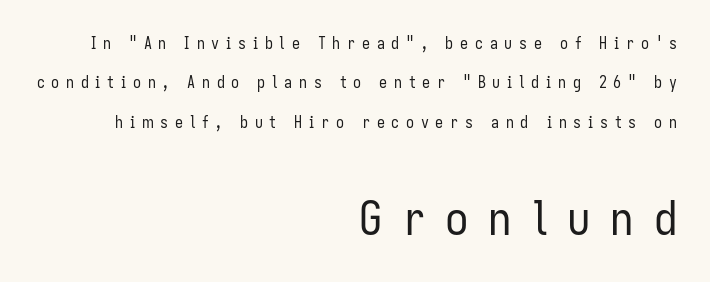
Q: Is the text bold? A: No.
Q: Is the text italic (slanted)? A: No, it is upright.
Q: Is the typeface a serif or a sans-serif typeface? A: Sans-serif.
Q: Is the text underlined? A: No.
Q: How is the paragraph aligned? A: Right-aligned.
Q: Is the spacing between letters normal or unusually wide? A: Unusually wide.
Q: Is the spacing between lines tight, normal or loose? A: Loose.
Q: Which block of text is set in a larger size, the first (top) or the second (bottom)? A: The second (bottom) one.
Q: Width (condensed, normal, or wide)? A: Condensed.
Q: Stroke contrast? A: Low.
Q: x-height? A: Medium.
Q: Monospaced? A: No.
